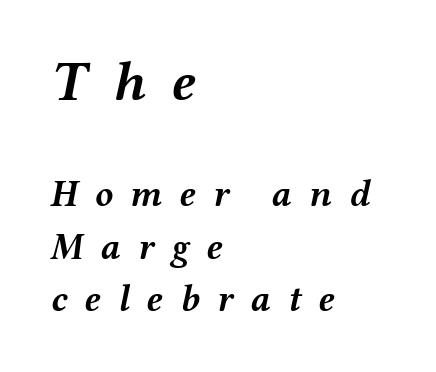
The rows are spaced the way most documents space them. Here the glyphs are tracked loosely, breaking word shapes into spaced letters. The letters advance in unequal steps, a hallmark of proportional type. Is the lower block the larger one? No — the upper block carries the bigger type. Does the lettering tilt? It does — this is italic. The rendering anchors every line to the left-hand side.
